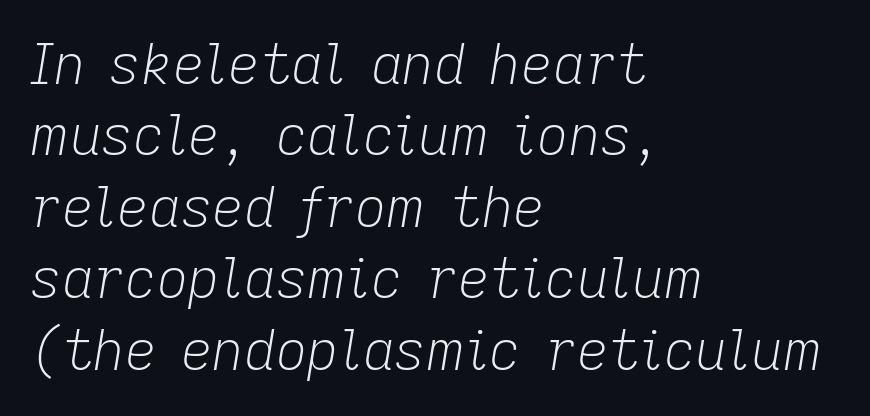
The image shows 55 px light type, italic (leaning right); set left-aligned, normal line spacing (1.3x), normal letter spacing, not underlined; low stroke contrast and a medium x-height.
